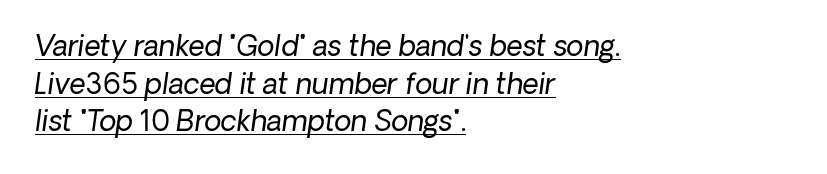
Q: Is the text bold? A: No.
Q: Is the text italic (slanted)? A: Yes, it leans right by about 8 degrees.
Q: Is the text underlined? A: Yes.
Q: How is the paragraph aligned? A: Left-aligned.
Q: Is the spacing between letters normal or unusually wide? A: Normal.
Q: Is the spacing between lines tight, normal or loose? A: Normal.
Q: Width (condensed, normal, or wide)? A: Normal.
Q: Stroke contrast? A: Low.
Q: x-height? A: Medium.
Q: Monospaced? A: No.
